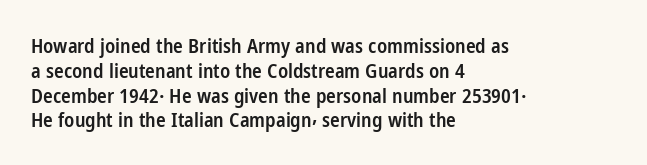
{"italic": "no", "bold": "semi", "underline": "no", "align": "left", "line_spacing_ratio": 1.24, "letter_spacing": "normal", "letter_spacing_em": 0.0, "glyph_px": 20}
